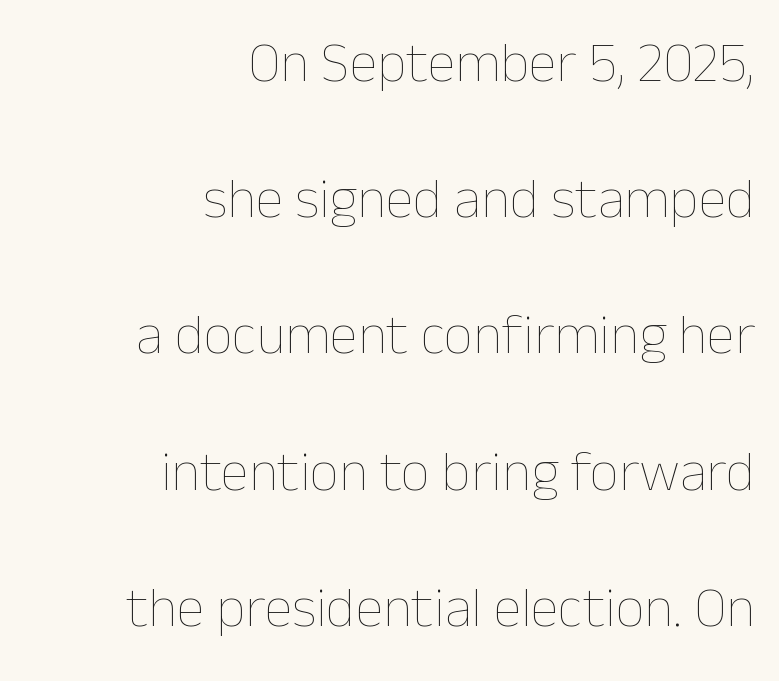
The letters stand straight up with perfectly vertical stems. The typesetter chose a ragged-left arrangement here. Widely set lines give the paragraph a tall, airy silhouette. The gap between lines stays unmarked. Standard letterfit; no display-style spreading of the glyphs.
